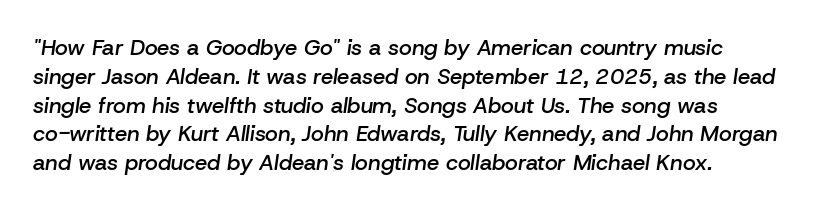
The baseline area is clear. These lines are set flush left with a ragged right edge. Is the letter spacing exaggerated? No — it looks like the ordinary default. Summary of vertical rhythm: regular, with standard interline spacing.
